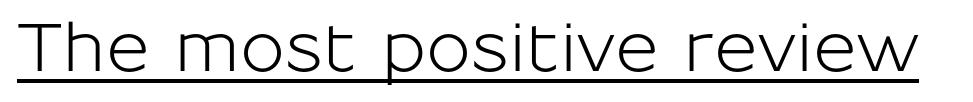
Q: Is the text italic (slanted)? A: No, it is upright.
Q: Is the typeface a serif or a sans-serif typeface? A: Sans-serif.
Q: Is the text underlined? A: Yes.
Q: Is the spacing between letters normal or unusually wide? A: Normal.
Q: Width (condensed, normal, or wide)? A: Normal.
Q: Stroke contrast? A: Low.
Q: x-height? A: Medium.
Q: Monospaced? A: No.
